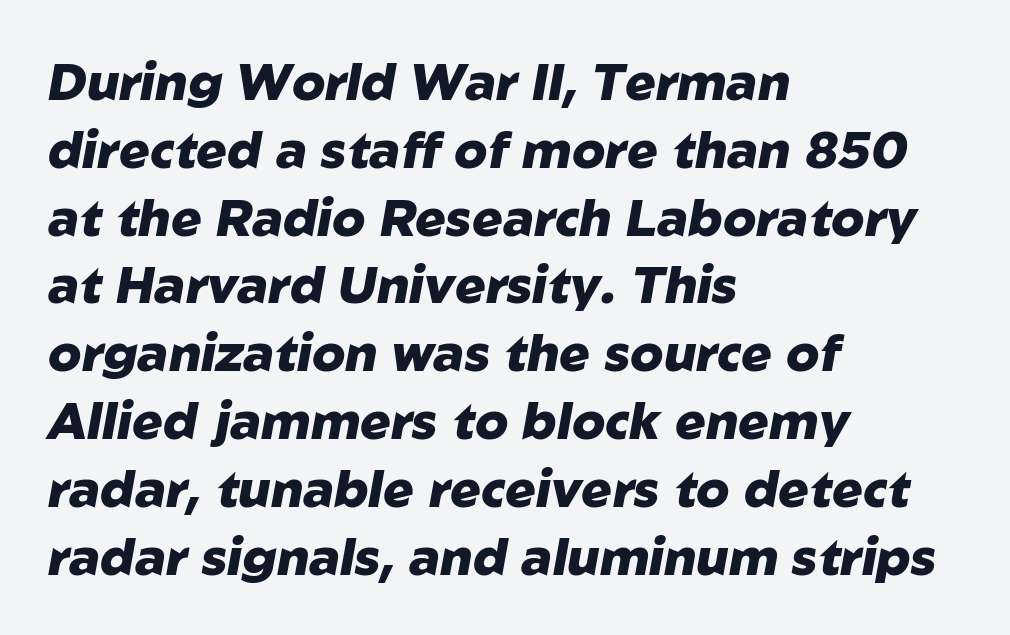
{"italic": "yes", "lean": "right", "slant_degrees": 10, "bold": "yes", "weight": "heavy", "width": "normal", "stroke_contrast": "low", "x_height": "medium", "monospaced": "no", "underline": "no", "align": "left", "line_spacing": "normal", "line_spacing_ratio": 1.33, "letter_spacing": "normal", "letter_spacing_em": 0.0, "glyph_px": 51}
